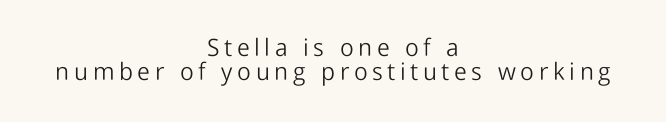
{"italic": "no", "bold": "no", "underline": "no", "align": "center", "line_spacing": "tight", "line_spacing_ratio": 0.98, "glyph_px": 24}
